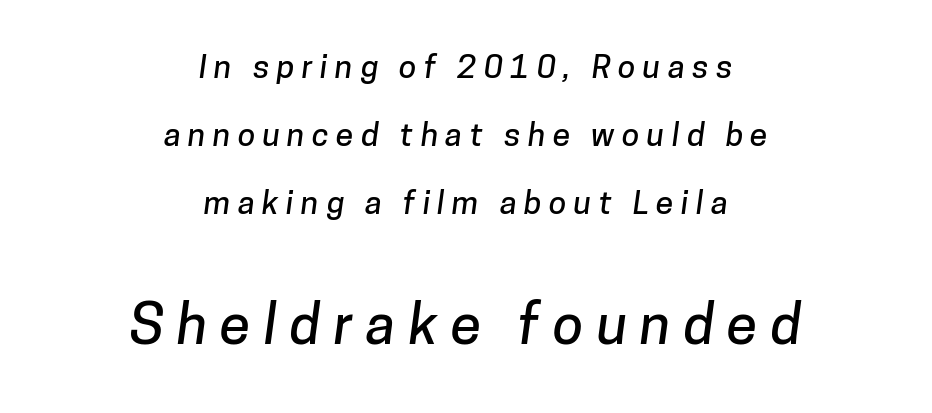
The image shows 56 px sans-serif type; set centered, loose line spacing (2.12x), unusually wide letter spacing (+0.23 em), not underlined; the second (bottom) block is 1.75x larger; low stroke contrast and a medium x-height.
